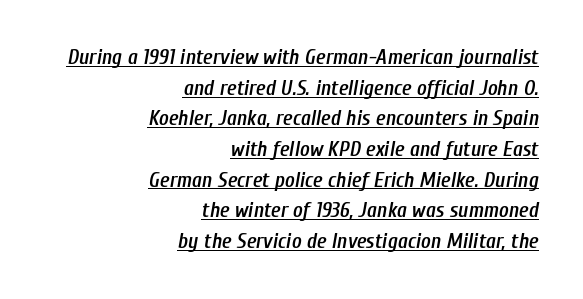
The image shows 21 px text type, italic (leaning right); set right-aligned, normal line spacing (1.46x), normal letter spacing, underlined.
